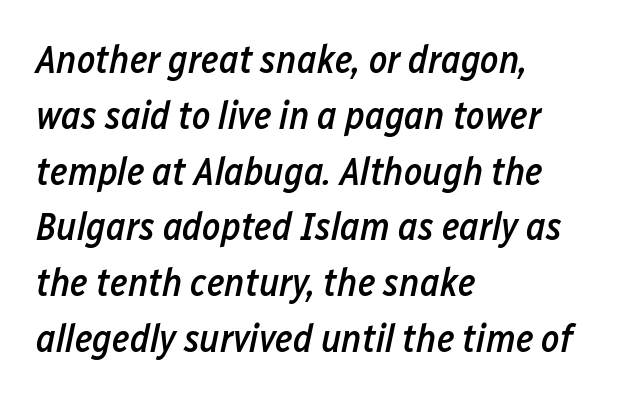
Q: Is the text bold? A: Semi-bold.
Q: Is the text italic (slanted)? A: Yes, it leans right by about 12 degrees.
Q: Is the text underlined? A: No.
Q: How is the paragraph aligned? A: Left-aligned.
Q: Is the spacing between letters normal or unusually wide? A: Normal.
Q: Is the spacing between lines tight, normal or loose? A: Normal.
Q: Width (condensed, normal, or wide)? A: Condensed.
Q: Stroke contrast? A: Low.
Q: x-height? A: Medium.
Q: Monospaced? A: No.
